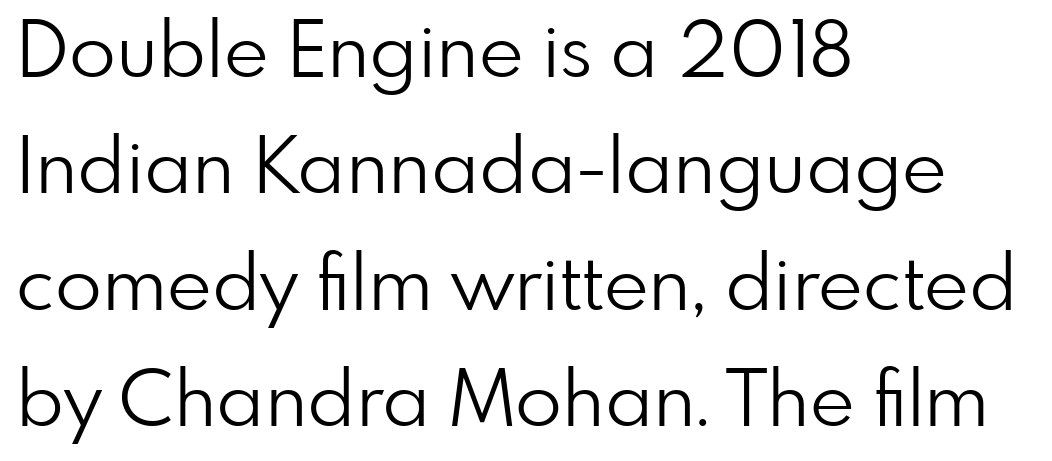
Q: Is the text bold? A: No.
Q: Is the text italic (slanted)? A: No, it is upright.
Q: Is the typeface a serif or a sans-serif typeface? A: Sans-serif.
Q: Is the text underlined? A: No.
Q: How is the paragraph aligned? A: Left-aligned.
Q: Is the spacing between letters normal or unusually wide? A: Normal.
Q: Is the spacing between lines tight, normal or loose? A: Normal.
Q: Width (condensed, normal, or wide)? A: Normal.
Q: Stroke contrast? A: Low.
Q: x-height? A: Small.
Q: Monospaced? A: No.
